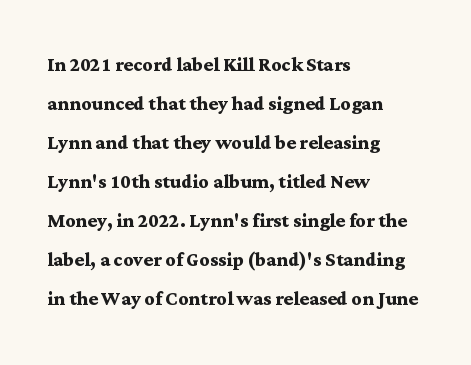
Vertical strokes here are truly vertical. In terms of letterspacing, this is plain default setting. This block has exactly the height ordinary leading produces. Pretty heavy lettering here — definitely bold.
